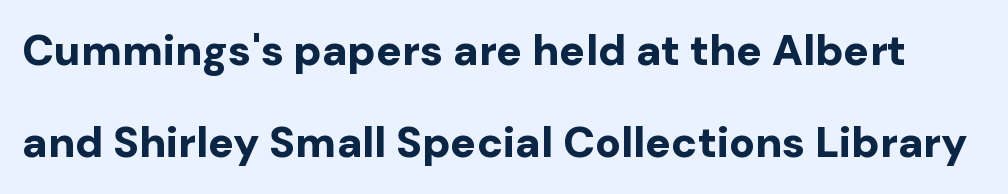
{"serif": "no", "italic": "no", "bold": "yes", "weight": "bold", "width": "normal", "stroke_contrast": "low", "x_height": "medium", "monospaced": "no", "underline": "no", "line_spacing": "loose", "line_spacing_ratio": 2.14, "letter_spacing": "normal", "letter_spacing_em": 0.0, "glyph_px": 43}
